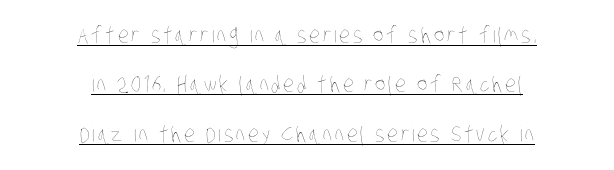
Leading: increased. This rendering features underlined lettering. The compositor balanced each line on the midline. Letters have the restrained weight of plain body copy at most.
